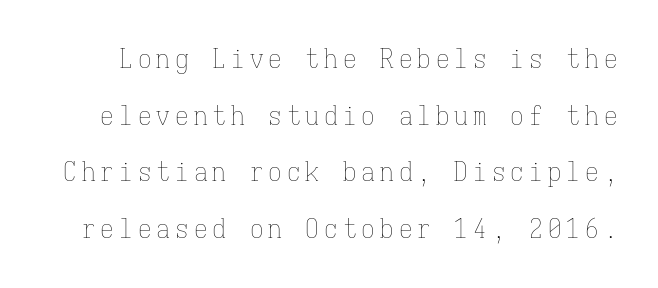
Q: Is the text bold? A: No.
Q: Is the text italic (slanted)? A: No, it is upright.
Q: Is the text underlined? A: No.
Q: Is the spacing between lines tight, normal or loose? A: Loose.
